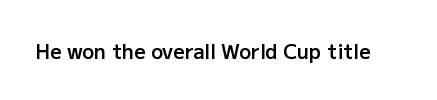
The image shows 20 px text type, upright; set normal letter spacing, not underlined.
